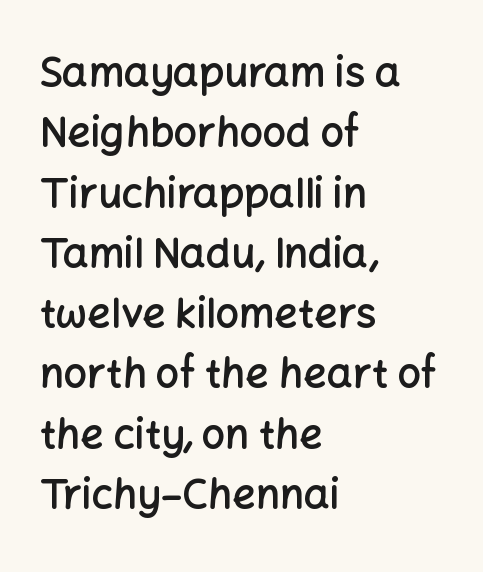
Every letter is mildly thick-stroked: semibold rather than bold. Every character sits straight up, as roman type does. This sample is left-justified, so line endings fall wherever the words run out. Think of a printed novel: that variable character pitch is what you see here. Honestly, there is no underline to notice here at all. This block has exactly the height ordinary leading produces.
